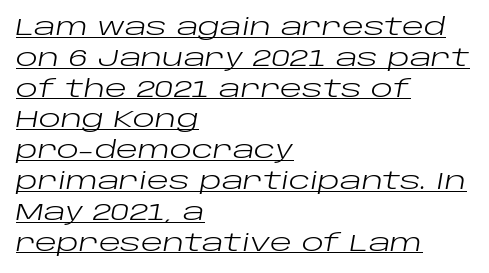
Q: Is the text bold? A: No.
Q: Is the text italic (slanted)? A: Yes, it leans right by about 10 degrees.
Q: Is the text underlined? A: Yes.
Q: How is the paragraph aligned? A: Left-aligned.
Q: Is the spacing between letters normal or unusually wide? A: Normal.
Q: Is the spacing between lines tight, normal or loose? A: Normal.
